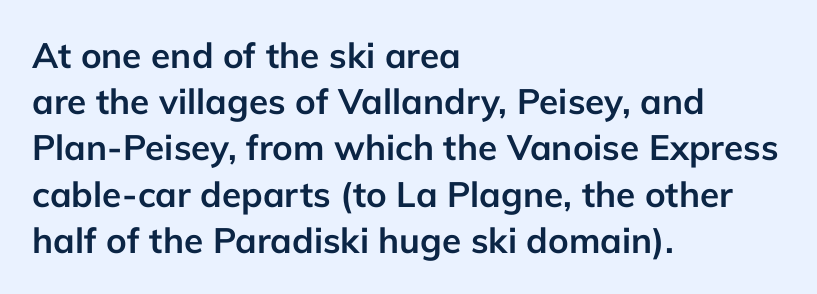
{"serif": "no", "italic": "no", "bold": "yes", "weight": "semibold", "width": "normal", "stroke_contrast": "low", "x_height": "medium", "monospaced": "no", "underline": "no", "align": "left", "line_spacing": "normal", "line_spacing_ratio": 1.32, "letter_spacing": "normal", "letter_spacing_em": 0.0, "glyph_px": 35}
